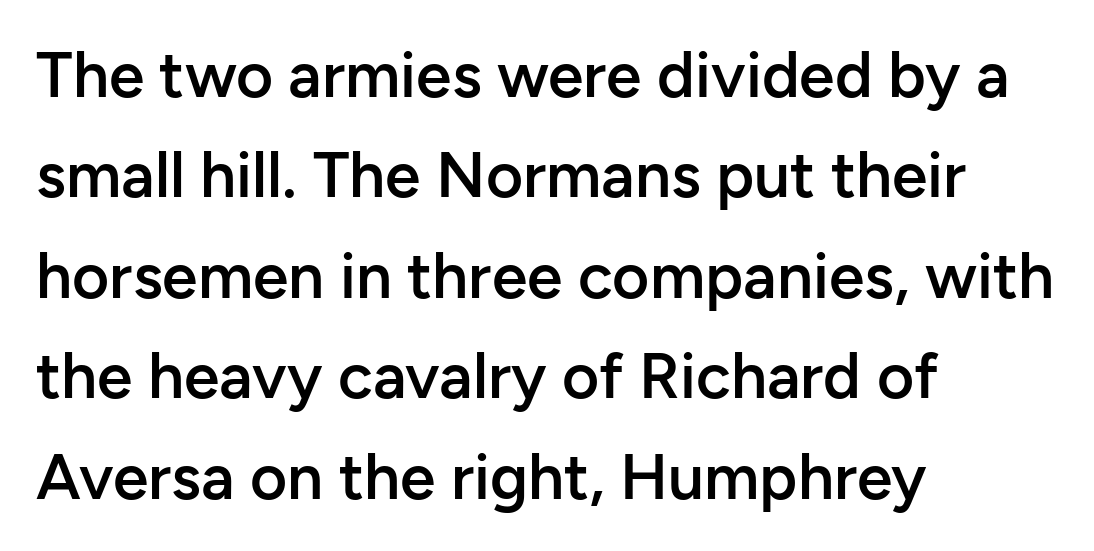
The image shows 64 px semibold sans-serif type, upright; set left-aligned, normal line spacing (1.57x), normal letter spacing, not underlined; low stroke contrast and a medium x-height.
